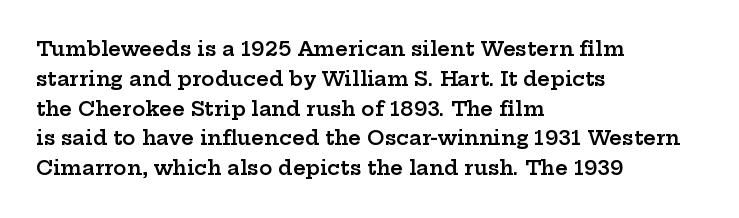
If you measured baseline to baseline, you'd find a middling distance. Summary of weight: moderately heavy, a semibold. Tracking value appears to be zero — textbook default spacing. Underline: absent. Style check: upright.
